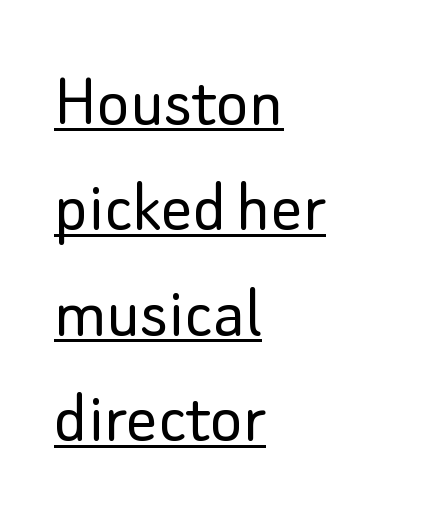
The rag falls on the right side of this text block. The typeface has the unassuming heft of standard copy or less. Posture: straight, roman, zero tilt. The rendering keeps characters at their native spacing. The rendered words wear a rule along their underside. Is there much room between lines? A standard amount, neither cramped nor airy.
